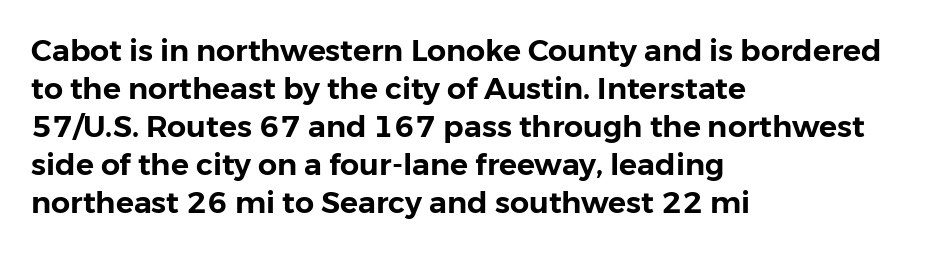
The image shows 30 px sans-serif type, upright; set left-aligned, normal line spacing (1.27x), normal letter spacing, not underlined; low stroke contrast and a medium x-height.
